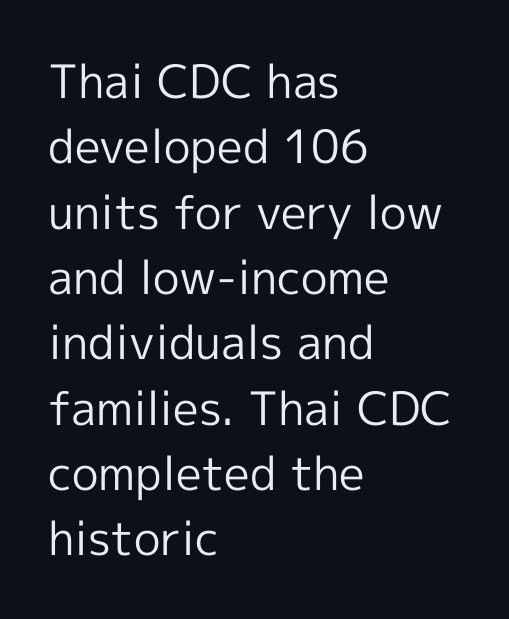
{"serif": "no", "italic": "no", "bold": "no", "weight": "regular", "width": "normal", "x_height": "medium", "monospaced": "no", "underline": "no", "align": "left", "line_spacing": "normal", "line_spacing_ratio": 1.42, "letter_spacing": "normal", "letter_spacing_em": 0.0, "glyph_px": 46}
